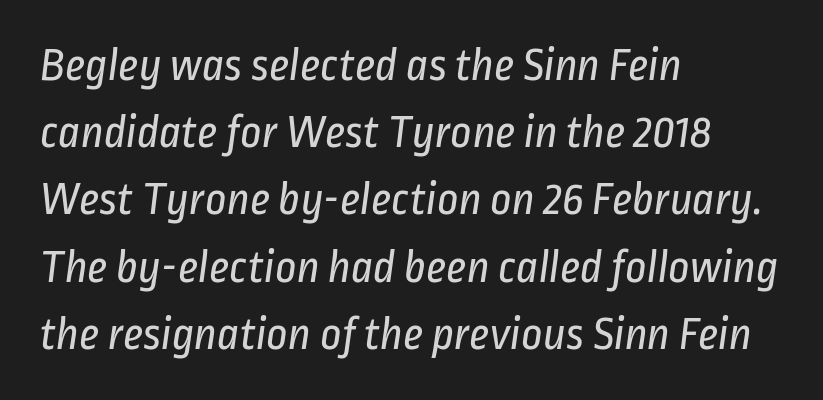
{"serif": "no", "bold": "no", "weight": "regular", "width": "condensed", "stroke_contrast": "low", "x_height": "medium", "monospaced": "no", "underline": "no", "align": "left", "line_spacing": "normal", "line_spacing_ratio": 1.43, "letter_spacing": "normal", "letter_spacing_em": 0.0, "glyph_px": 47}
